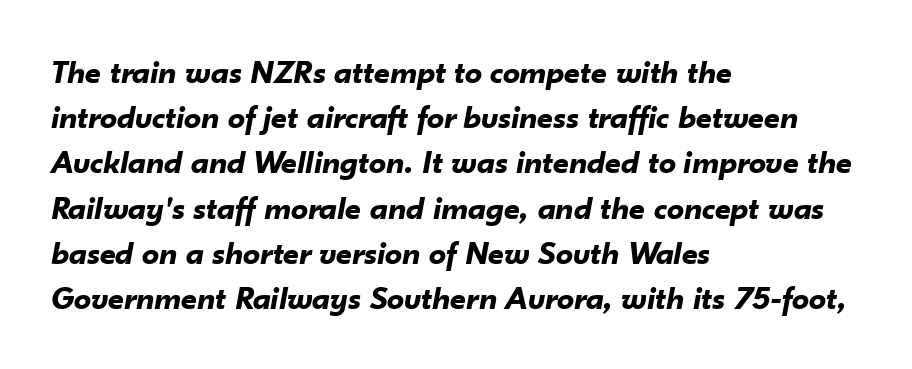
{"italic": "yes", "lean": "right", "slant_degrees": 10, "bold": "yes", "weight": "bold", "width": "normal", "stroke_contrast": "low", "x_height": "small", "monospaced": "no", "underline": "no", "align": "left", "line_spacing": "normal", "line_spacing_ratio": 1.33, "letter_spacing": "normal", "letter_spacing_em": 0.0, "glyph_px": 34}
